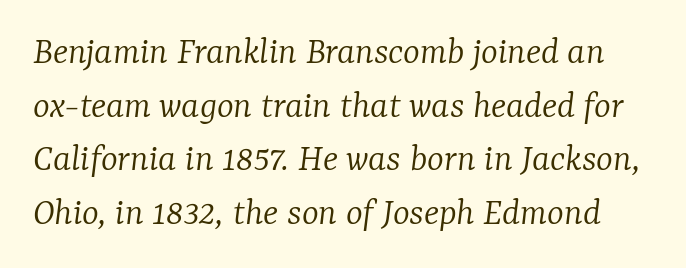
{"serif": "yes", "italic": "yes", "lean": "right", "slant_degrees": 7, "bold": "no", "weight": "light", "width": "normal", "stroke_contrast": "low", "x_height": "medium", "monospaced": "no", "underline": "no", "line_spacing": "normal", "line_spacing_ratio": 1.34, "letter_spacing": "normal", "letter_spacing_em": 0.0, "glyph_px": 40}
